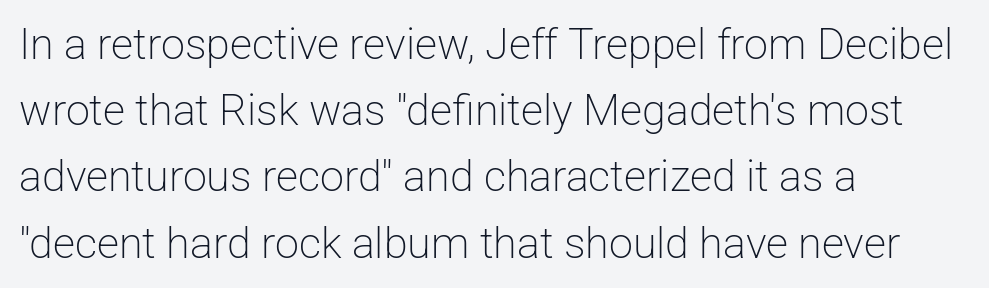
Q: Is the text bold? A: No.
Q: Is the text italic (slanted)? A: No, it is upright.
Q: Is the typeface a serif or a sans-serif typeface? A: Sans-serif.
Q: Is the text underlined? A: No.
Q: How is the paragraph aligned? A: Left-aligned.
Q: Is the spacing between letters normal or unusually wide? A: Normal.
Q: Is the spacing between lines tight, normal or loose? A: Normal.
Q: Width (condensed, normal, or wide)? A: Normal.
Q: Stroke contrast? A: Low.
Q: x-height? A: Medium.
Q: Monospaced? A: No.
